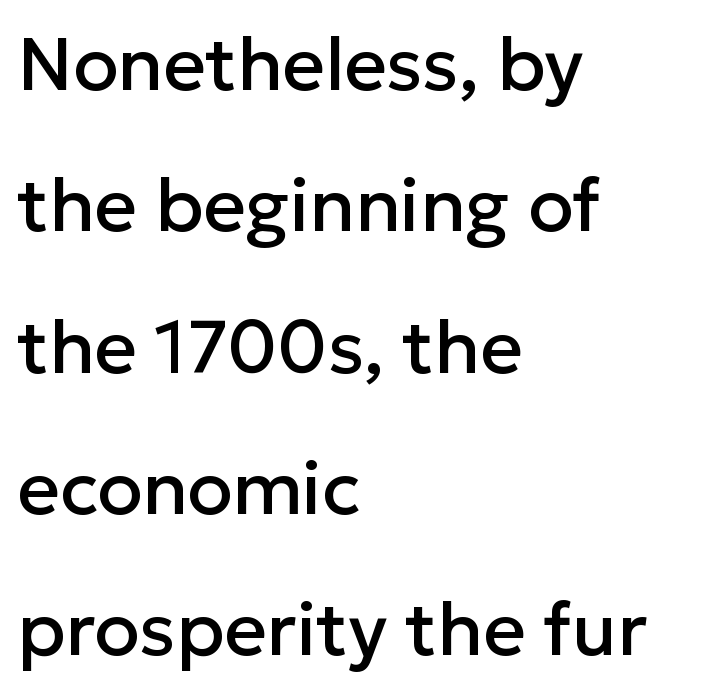
Compared with a centered layout, this one pins lines to the left instead. Is there much room between lines? Yes — plenty of vertical air separates them. Decoration check: the copy has no underline. The letters advance in unequal steps, a hallmark of proportional type. Tall strokes in this sample are plumb rather than angled. The type is set solid horizontally, with unmodified tracking.
